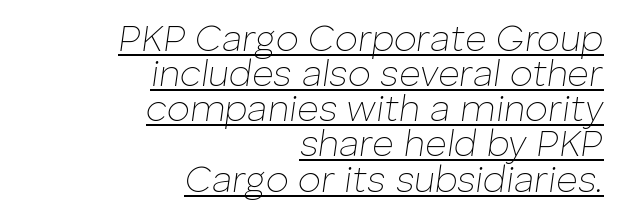
Line endings align vertically; line beginnings do not. Do the characters align in a grid? No, the font is proportional. Italic: yes, the glyphs are oblique. Tracking value appears to be zero — textbook default spacing.
